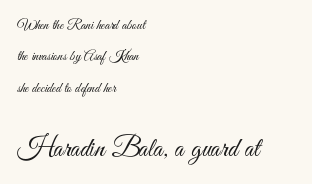
{"bold": "no", "underline": "no", "align": "left", "line_spacing": "loose", "line_spacing_ratio": 2.24, "letter_spacing": "normal", "letter_spacing_em": 0.0, "larger_block": "second", "size_ratio": 1.93, "glyph_px": 27}
